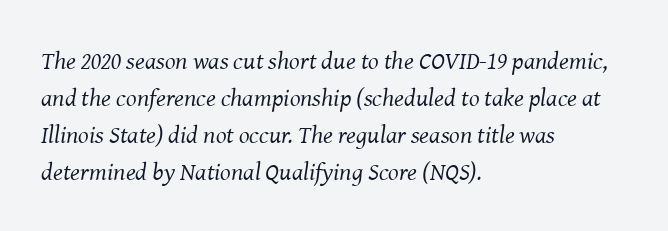
The image shows 25 px text type, italic (leaning right); set left-aligned, normal line spacing (1.48x), normal letter spacing, not underlined.
